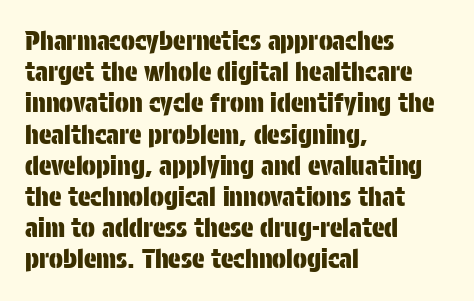
Q: Is the text italic (slanted)? A: No, it is upright.
Q: Is the text underlined? A: No.
Q: How is the paragraph aligned? A: Left-aligned.
Q: Is the spacing between letters normal or unusually wide? A: Normal.
